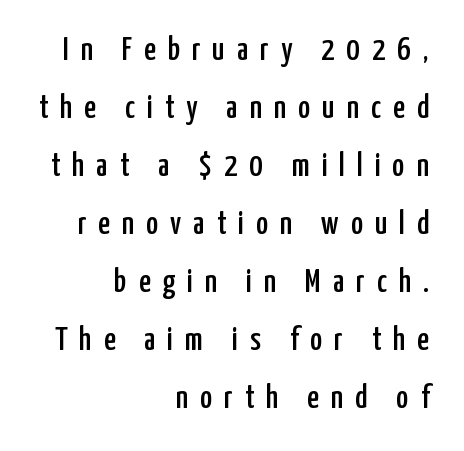
{"serif": "no", "italic": "no", "width": "condensed", "stroke_contrast": "low", "x_height": "medium", "monospaced": "no", "underline": "no", "align": "right", "line_spacing_ratio": 1.76, "letter_spacing": "wide", "letter_spacing_em": 0.36, "glyph_px": 33}
